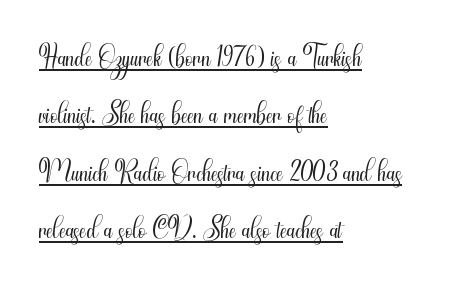
Q: Is the text bold? A: No.
Q: Is the text italic (slanted)? A: Yes.
Q: Is the typeface a serif or a sans-serif typeface? A: Sans-serif.
Q: Is the text underlined? A: Yes.
Q: How is the paragraph aligned? A: Left-aligned.
Q: Is the spacing between letters normal or unusually wide? A: Normal.
Q: Is the spacing between lines tight, normal or loose? A: Normal.
Q: Width (condensed, normal, or wide)? A: Condensed.
Q: Stroke contrast? A: Medium.
Q: x-height? A: Small.
Q: Monospaced? A: No.
